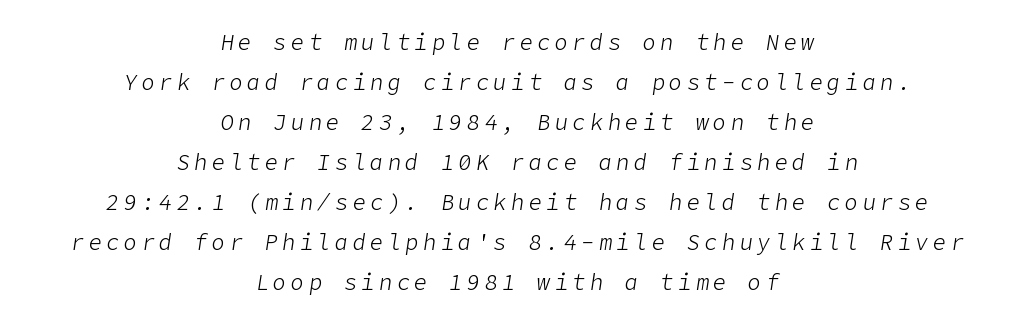
The image shows 22 px text type, italic (leaning right); set centered, line spacing 1.82x, unusually wide letter spacing (+0.2 em), not underlined.
